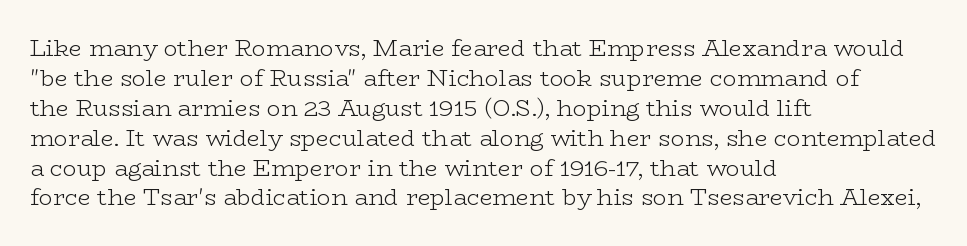
The image shows 23 px text type, upright; set left-aligned, normal line spacing (1.3x), normal letter spacing, not underlined.
